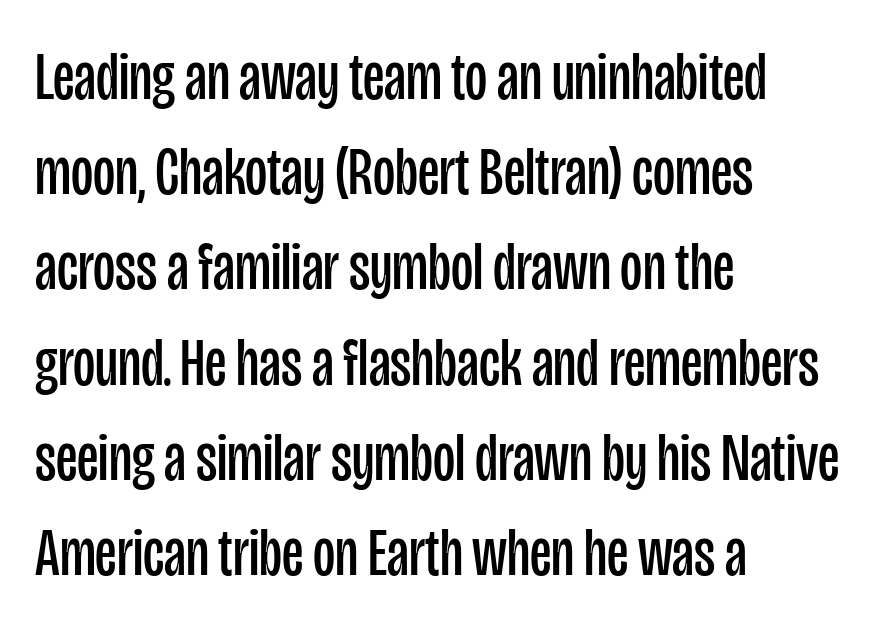
The image shows 68 px regular-weight, condensed sans-serif type, upright; set left-aligned, normal line spacing (1.4x), normal letter spacing, not underlined; low stroke contrast and a large x-height.
